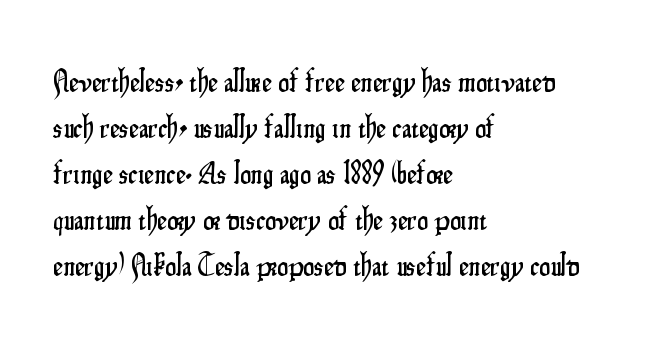
Q: Is the text italic (slanted)? A: No, it is upright.
Q: Is the typeface a serif or a sans-serif typeface? A: Sans-serif.
Q: Is the text underlined? A: No.
Q: How is the paragraph aligned? A: Left-aligned.
Q: Is the spacing between letters normal or unusually wide? A: Normal.
Q: Is the spacing between lines tight, normal or loose? A: Normal.
Q: Width (condensed, normal, or wide)? A: Condensed.
Q: Stroke contrast? A: Low.
Q: x-height? A: Small.
Q: Monospaced? A: No.
